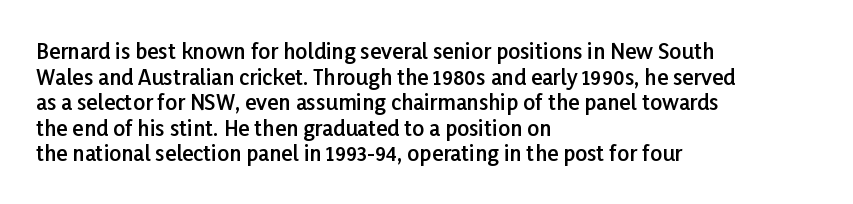
Q: Is the text bold? A: Semi-bold.
Q: Is the text italic (slanted)? A: No, it is upright.
Q: Is the text underlined? A: No.
Q: How is the paragraph aligned? A: Left-aligned.
Q: Is the spacing between letters normal or unusually wide? A: Normal.
